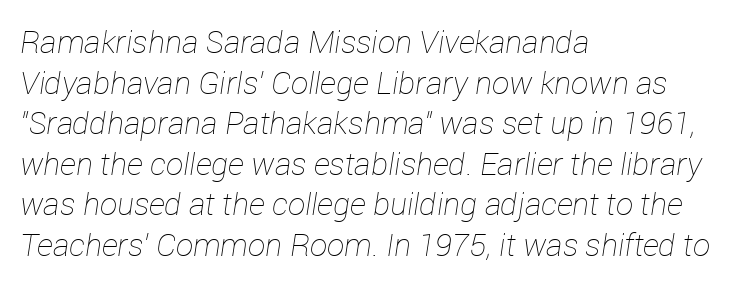
{"italic": "yes", "lean": "right", "slant_degrees": 12, "bold": "no", "weight": "thin", "width": "normal", "stroke_contrast": "low", "x_height": "medium", "monospaced": "no", "underline": "no", "align": "left", "line_spacing": "normal", "line_spacing_ratio": 1.31, "letter_spacing": "normal", "letter_spacing_em": 0.0, "glyph_px": 31}
